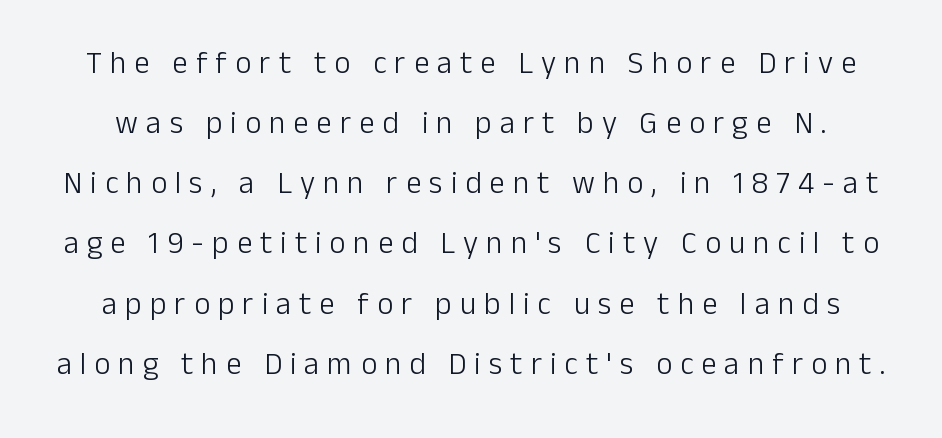
The image shows 31 px light sans-serif type, upright; set loose line spacing (1.94x), unusually wide letter spacing (+0.26 em), not underlined; low stroke contrast and a medium x-height.
